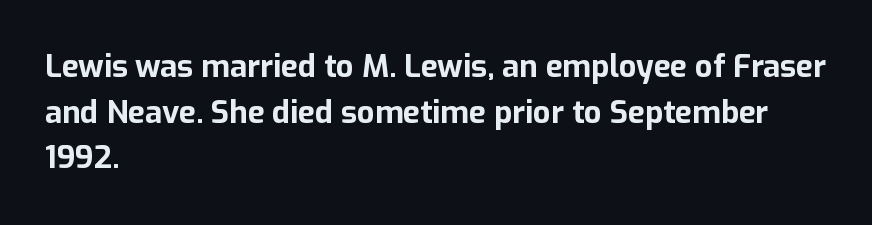
Q: Is the text bold? A: Yes.
Q: Is the text italic (slanted)? A: No, it is upright.
Q: Is the typeface a serif or a sans-serif typeface? A: Sans-serif.
Q: Is the text underlined? A: No.
Q: How is the paragraph aligned? A: Left-aligned.
Q: Is the spacing between letters normal or unusually wide? A: Normal.
Q: Is the spacing between lines tight, normal or loose? A: Normal.
Q: Width (condensed, normal, or wide)? A: Normal.
Q: Stroke contrast? A: Low.
Q: x-height? A: Medium.
Q: Monospaced? A: No.
